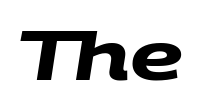
I'd call this a sans setting — the letters go barefoot. Emphasis by weight is at full strength: bold. Does extra space separate the letters? No, they use regular spacing. Character widths vary here, with narrow letters taking less room than wide ones. Has an underline been added? It has not.
